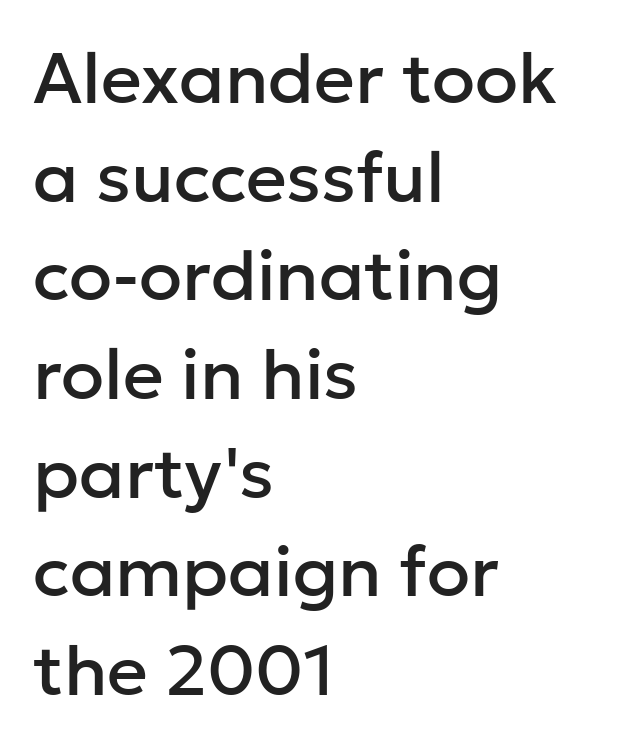
The ragged edge is on the right, which tells us the setting is flush left. Regular leading. Has an underline been added? It has not. There is no visible air inserted between adjacent glyphs. In terms of letterform style, serifs are entirely absent. The face used here is proportionally spaced, like ordinary book or web type.
